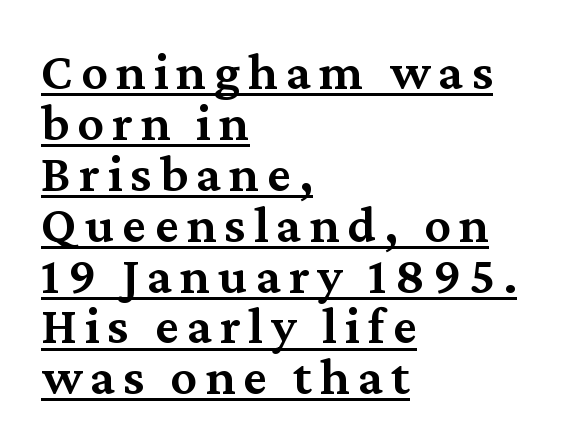
{"serif": "yes", "italic": "no", "bold": "semi", "weight": "semibold", "width": "normal", "stroke_contrast": "medium", "x_height": "medium", "monospaced": "no", "underline": "yes", "align": "left", "line_spacing": "tight", "line_spacing_ratio": 0.96, "glyph_px": 53}
